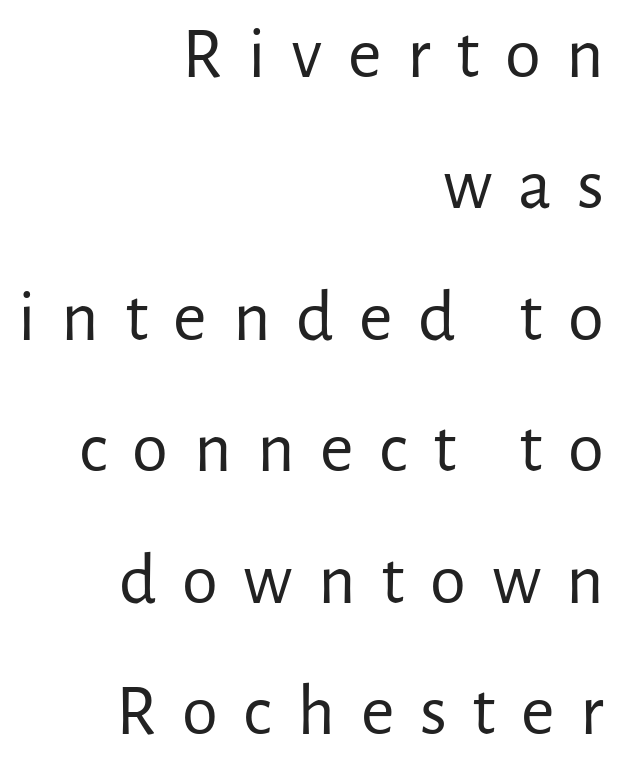
The image shows 73 px regular-weight sans-serif type, upright; set right-aligned, line spacing 1.8x, unusually wide letter spacing (+0.35 em), not underlined; low stroke contrast and a medium x-height.
